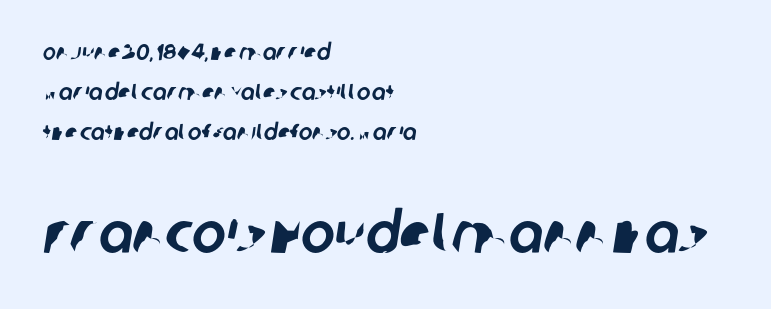
Q: Is the typeface a serif or a sans-serif typeface? A: Sans-serif.
Q: Is the text underlined? A: No.
Q: How is the paragraph aligned? A: Left-aligned.
Q: Is the spacing between letters normal or unusually wide? A: Normal.
Q: Which block of text is set in a larger size, the first (top) or the second (bottom)? A: The second (bottom) one.
Q: Width (condensed, normal, or wide)? A: Normal.
Q: Stroke contrast? A: Low.
Q: x-height? A: Large.
Q: Monospaced? A: No.
